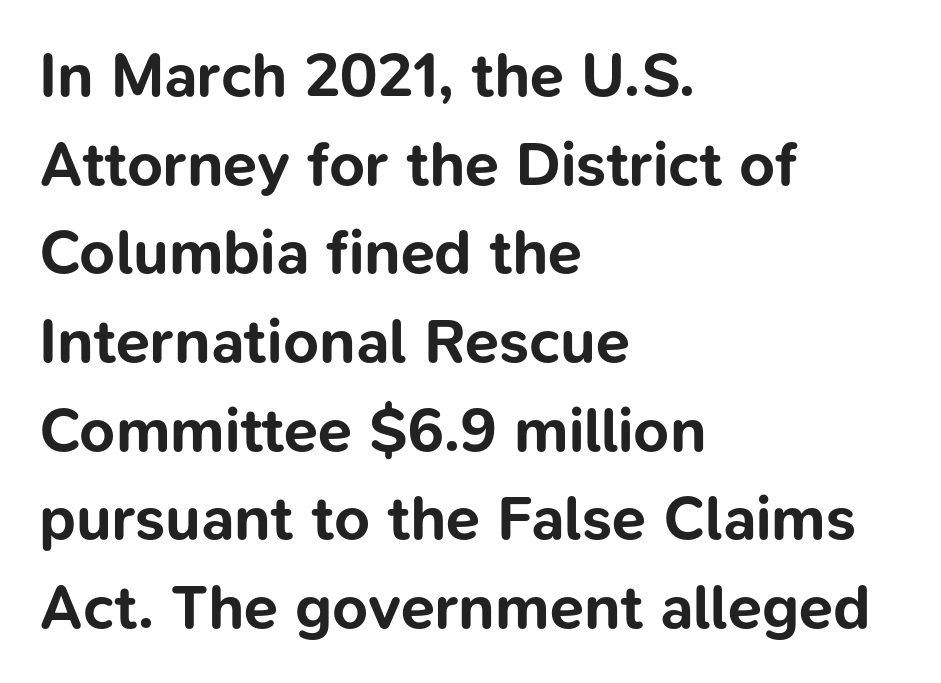
{"serif": "no", "italic": "no", "bold": "yes", "weight": "bold", "width": "normal", "stroke_contrast": "low", "x_height": "medium", "monospaced": "no", "underline": "no", "align": "left", "line_spacing": "normal", "line_spacing_ratio": 1.43, "letter_spacing": "normal", "letter_spacing_em": 0.0, "glyph_px": 62}
